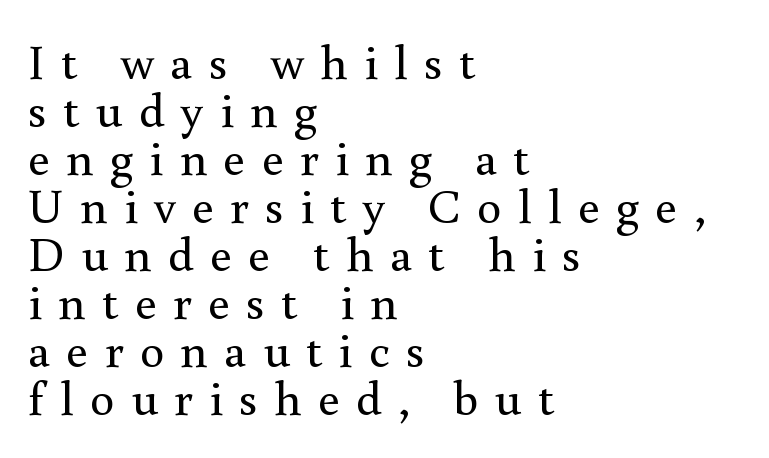
Nope, not italic — everything's standing straight. Heaviness? Minimal to ordinary, like unemphasized prose. Unlike a clean sans, this face finishes its strokes with serifs. If you measured baseline to baseline, you'd find a short distance. The paragraph shown leans on its left margin.
